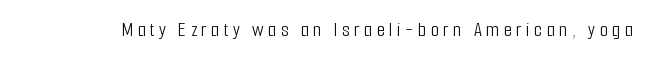
Q: Is the text bold? A: No.
Q: Is the text italic (slanted)? A: No, it is upright.
Q: Is the text underlined? A: No.
Q: Is the spacing between letters normal or unusually wide? A: Unusually wide.
